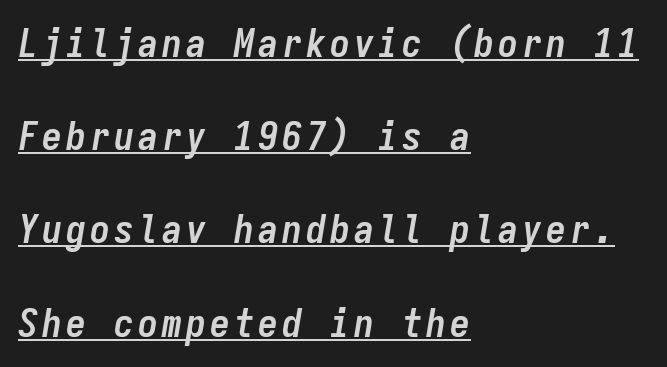
Q: Is the text bold? A: Yes.
Q: Is the text italic (slanted)? A: Yes, it leans right by about 9 degrees.
Q: Is the text underlined? A: Yes.
Q: How is the paragraph aligned? A: Left-aligned.
Q: Is the spacing between lines tight, normal or loose? A: Loose.
Q: Width (condensed, normal, or wide)? A: Condensed.
Q: Stroke contrast? A: Low.
Q: x-height? A: Medium.
Q: Monospaced? A: Yes.
